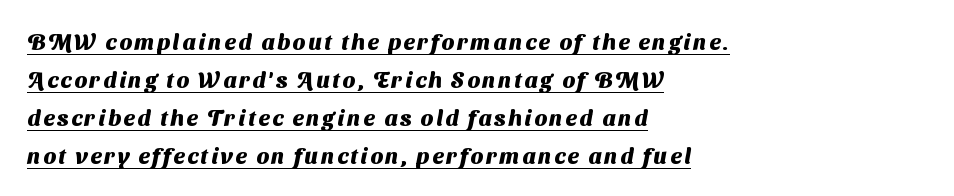
As a designer I'd log this as weight 700, bold. Each line starts at the same left margin while the right side varies. Descenders here cross a horizontal rule under the line.
